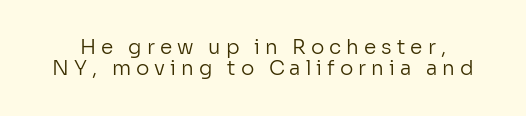
Q: Is the text bold? A: No.
Q: Is the text italic (slanted)? A: No, it is upright.
Q: Is the text underlined? A: No.
Q: Is the spacing between letters normal or unusually wide? A: Unusually wide.
Q: Is the spacing between lines tight, normal or loose? A: Tight.
